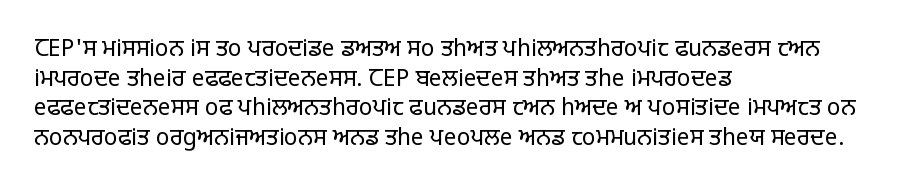
Q: Is the text bold? A: No.
Q: Is the text italic (slanted)? A: No, it is upright.
Q: Is the text underlined? A: No.
Q: How is the paragraph aligned? A: Left-aligned.
Q: Is the spacing between letters normal or unusually wide? A: Normal.
Q: Is the spacing between lines tight, normal or loose? A: Normal.
